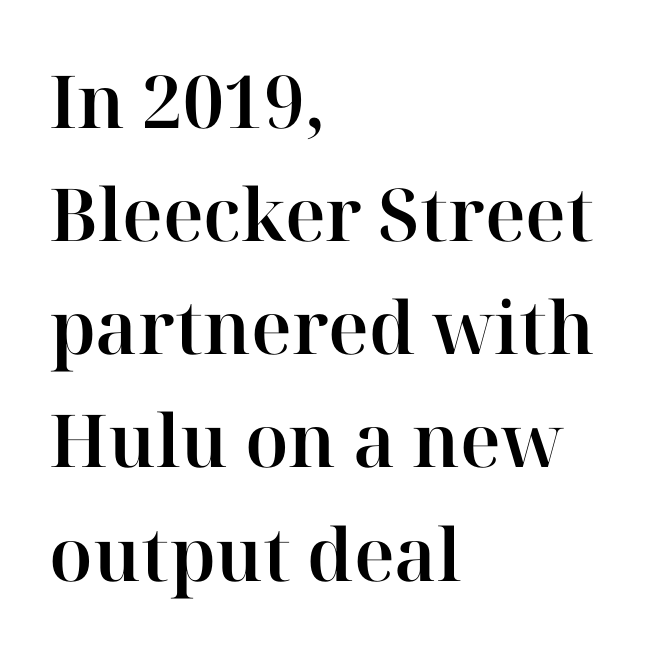
Q: Is the text italic (slanted)? A: No, it is upright.
Q: Is the typeface a serif or a sans-serif typeface? A: Serif.
Q: Is the text underlined? A: No.
Q: How is the paragraph aligned? A: Left-aligned.
Q: Is the spacing between letters normal or unusually wide? A: Normal.
Q: Is the spacing between lines tight, normal or loose? A: Normal.
Q: Width (condensed, normal, or wide)? A: Normal.
Q: Stroke contrast? A: High.
Q: x-height? A: Medium.
Q: Monospaced? A: No.
